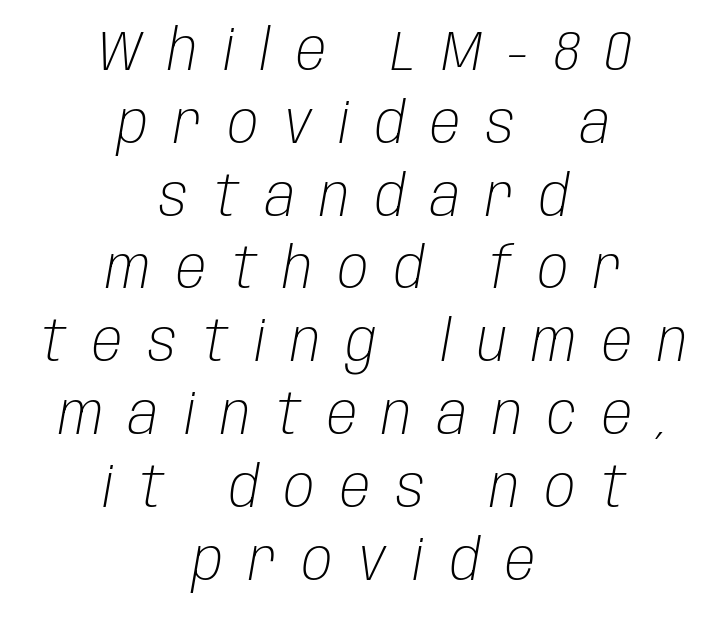
The passage shown leans; its letterforms are oblique. A typesetter would call this leading conventional body-copy spacing. This rendering uses center alignment, leaving both contours irregular but symmetric. No chunkiness to these letters — they're not bold. The specimen omits any rule beneath the text block's lines. Note the varied advance widths — an 'i' is clearly narrower than an 'm'.
